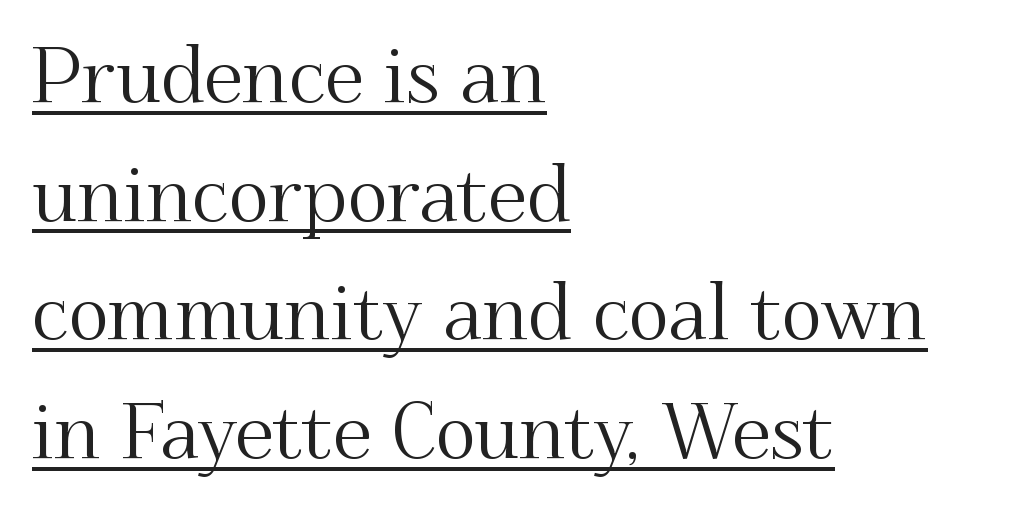
Q: Is the text italic (slanted)? A: No, it is upright.
Q: Is the typeface a serif or a sans-serif typeface? A: Serif.
Q: Is the text underlined? A: Yes.
Q: How is the paragraph aligned? A: Left-aligned.
Q: Is the spacing between letters normal or unusually wide? A: Normal.
Q: Is the spacing between lines tight, normal or loose? A: Normal.
Q: Width (condensed, normal, or wide)? A: Normal.
Q: Stroke contrast? A: Medium.
Q: x-height? A: Small.
Q: Monospaced? A: No.
